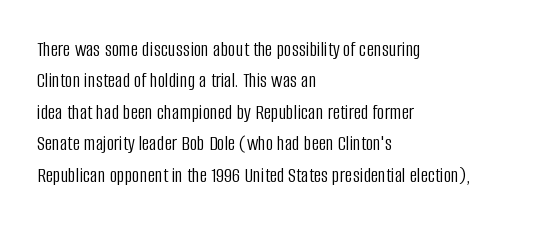
{"italic": "no", "bold": "no", "underline": "no", "align": "left", "line_spacing": "normal", "line_spacing_ratio": 1.5, "letter_spacing": "normal", "letter_spacing_em": 0.0, "glyph_px": 21}
